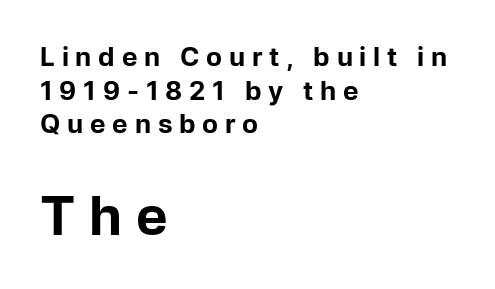
Proportional: the letters do not fall into vertical columns. On the weight axis this lands at bold, roughly 700. The lines are quadded left. The following chunk of copy outweighs the initial chunk in type size.
